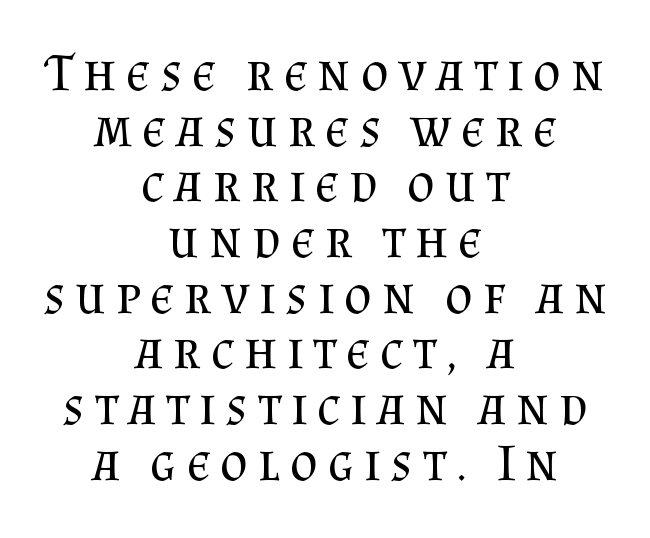
{"serif": "yes", "italic": "no", "bold": "no", "weight": "regular", "width": "normal", "stroke_contrast": "medium", "x_height": "small", "monospaced": "no", "underline": "no", "align": "center", "line_spacing": "tight", "line_spacing_ratio": 1.05, "glyph_px": 53}
